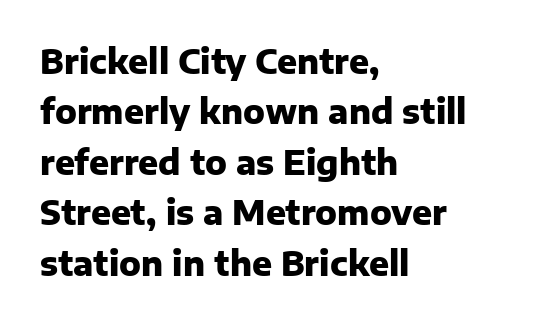
The image shows 33 px heavy sans-serif type, upright; set left-aligned, normal line spacing (1.53x), normal letter spacing, not underlined; low stroke contrast and a medium x-height.
